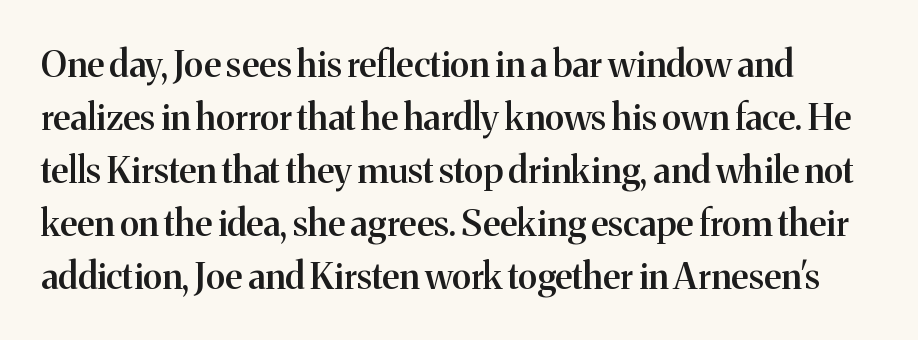
The image shows 36 px semibold serif type, upright; set normal line spacing (1.47x), normal letter spacing, not underlined; medium stroke contrast and a medium x-height.
